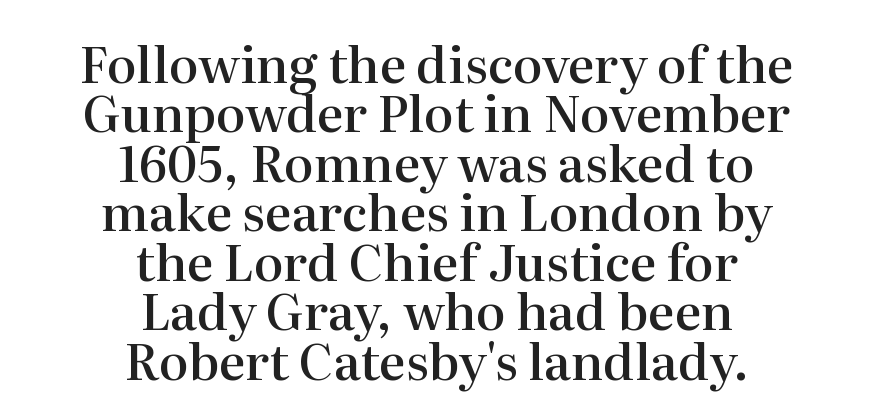
Q: Is the text bold? A: Semi-bold.
Q: Is the text italic (slanted)? A: No, it is upright.
Q: Is the typeface a serif or a sans-serif typeface? A: Serif.
Q: Is the text underlined? A: No.
Q: How is the paragraph aligned? A: Centered.
Q: Is the spacing between letters normal or unusually wide? A: Normal.
Q: Is the spacing between lines tight, normal or loose? A: Tight.
Q: Width (condensed, normal, or wide)? A: Normal.
Q: Stroke contrast? A: High.
Q: x-height? A: Medium.
Q: Monospaced? A: No.
